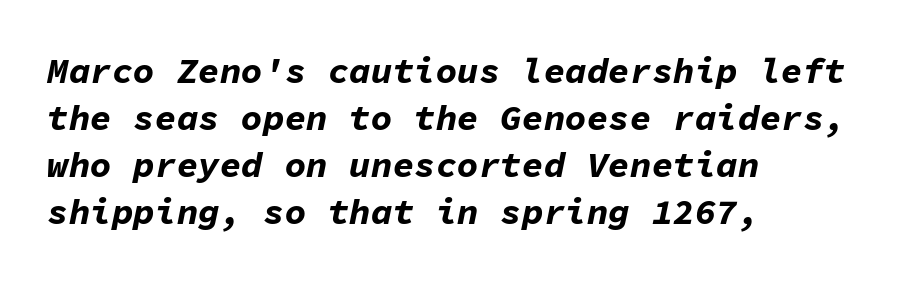
The image shows 36 px bold type, italic (leaning right), monospaced; set left-aligned, normal line spacing (1.31x), normal letter spacing, not underlined; low stroke contrast and a medium x-height.
